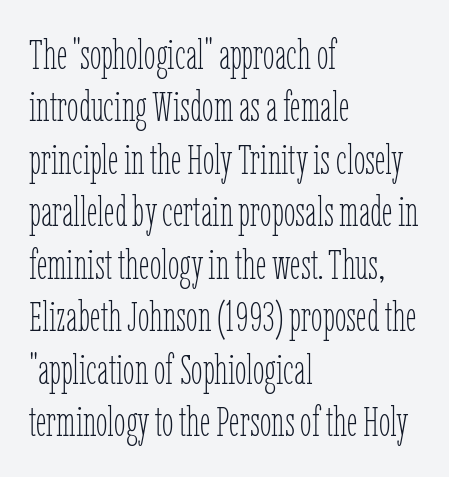
Type without underlining. The setting favours the left margin, as ordinary paragraphs usually do. Look at the tracking — it's just the regular setting, nothing added. Note the varied advance widths — an 'i' is clearly narrower than an 'm'. Unbolded letterforms with no extra heft. In terms of posture, this sample is upright.
